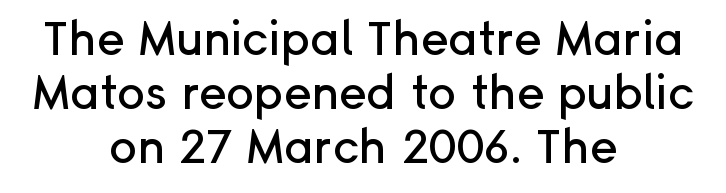
The image shows 47 px sans-serif type, upright; set centered, tight line spacing (1.15x), normal letter spacing, not underlined; low stroke contrast and a medium x-height.
